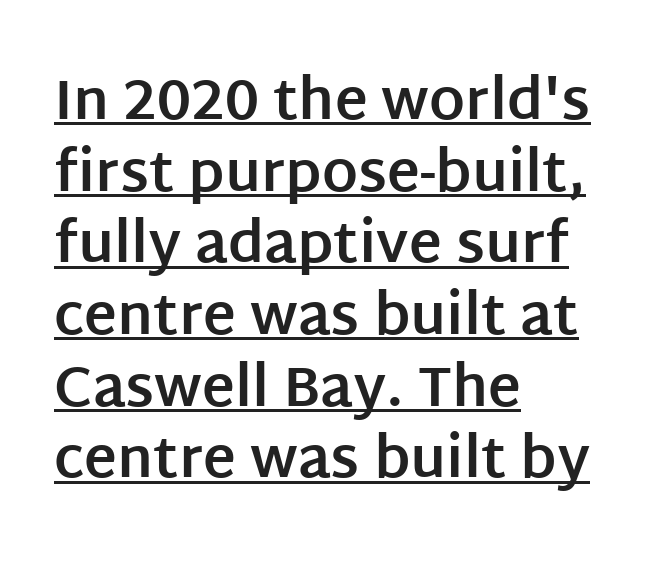
{"serif": "no", "italic": "no", "bold": "yes", "weight": "bold", "width": "normal", "stroke_contrast": "low", "x_height": "large", "monospaced": "no", "underline": "yes", "align": "left", "line_spacing": "normal", "line_spacing_ratio": 1.28, "letter_spacing": "normal", "letter_spacing_em": 0.0, "glyph_px": 56}
